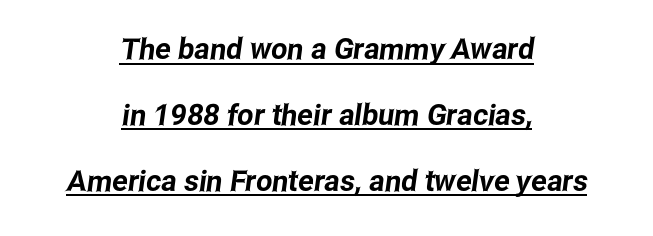
{"serif": "no", "width": "condensed", "stroke_contrast": "low", "x_height": "medium", "monospaced": "no", "underline": "yes", "align": "center", "line_spacing": "loose", "line_spacing_ratio": 2.27, "letter_spacing": "normal", "letter_spacing_em": 0.0, "glyph_px": 29}
